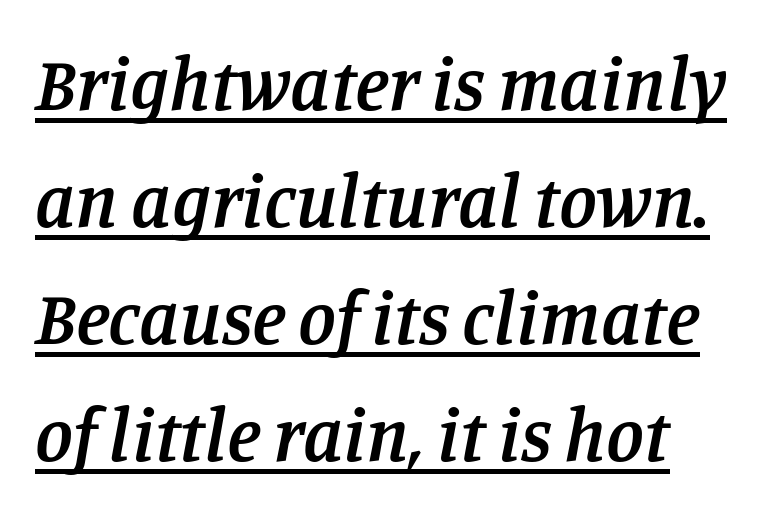
The image shows 76 px semibold serif type, italic (leaning right); set normal line spacing (1.54x), normal letter spacing, underlined; low stroke contrast and a large x-height.
